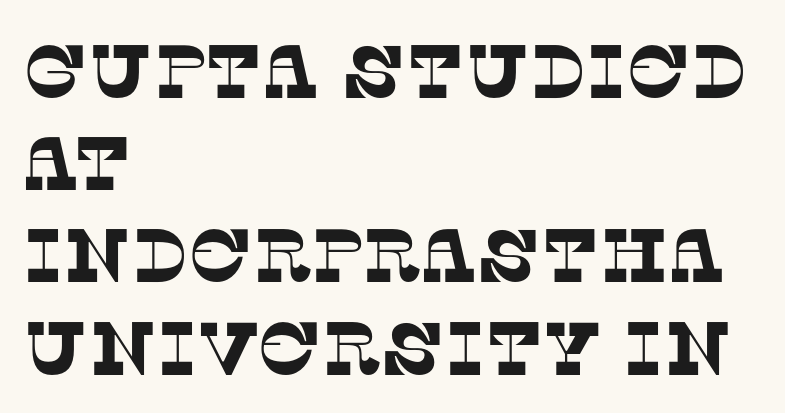
The image shows 75 px serif type; set left-aligned, line spacing 1.23x, normal letter spacing, not underlined; low stroke contrast and a large x-height.
